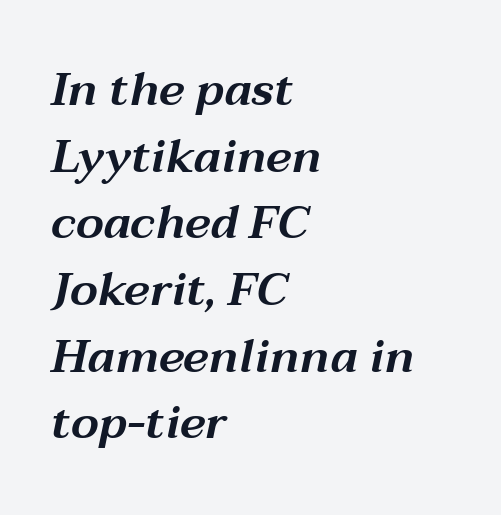
The lines are quadded left. The specimen omits any rule beneath the text block's lines. Leading: standard. There's an unmistakable incline to the writing here. The type is set solid horizontally, with unmodified tracking.
